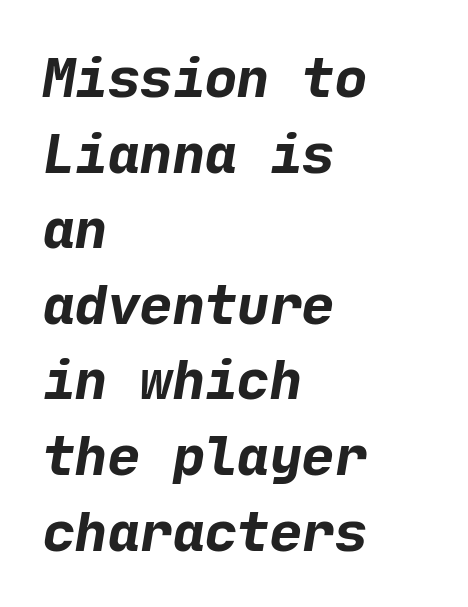
Q: Is the text bold? A: Yes.
Q: Is the typeface a serif or a sans-serif typeface? A: Sans-serif.
Q: Is the text underlined? A: No.
Q: How is the paragraph aligned? A: Left-aligned.
Q: Is the spacing between letters normal or unusually wide? A: Normal.
Q: Is the spacing between lines tight, normal or loose? A: Normal.
Q: Width (condensed, normal, or wide)? A: Normal.
Q: Stroke contrast? A: Low.
Q: x-height? A: Medium.
